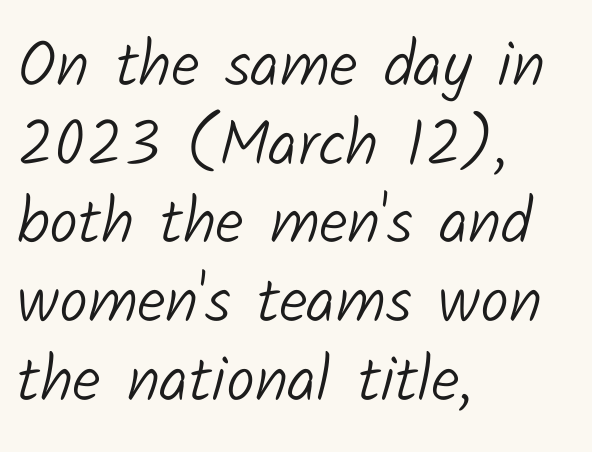
{"serif": "no", "bold": "no", "weight": "light", "width": "normal", "stroke_contrast": "low", "x_height": "medium", "monospaced": "no", "underline": "no", "align": "left", "line_spacing_ratio": 1.23, "letter_spacing": "normal", "letter_spacing_em": 0.0, "glyph_px": 64}
